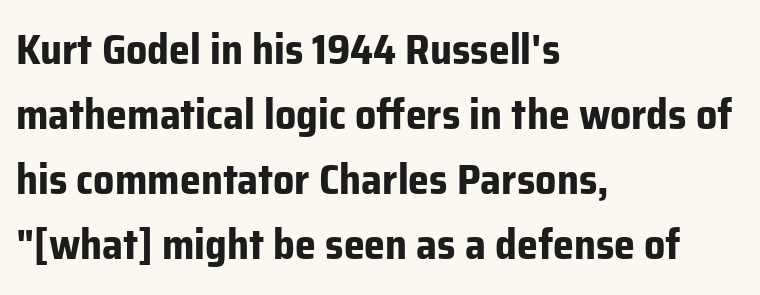
The face used here is proportionally spaced, like ordinary book or web type. In terms of weight, the rendering is a true, heavy bold. This is roman type, the default non-slanted kind. If you measured baseline to baseline, you'd find a middling distance.
